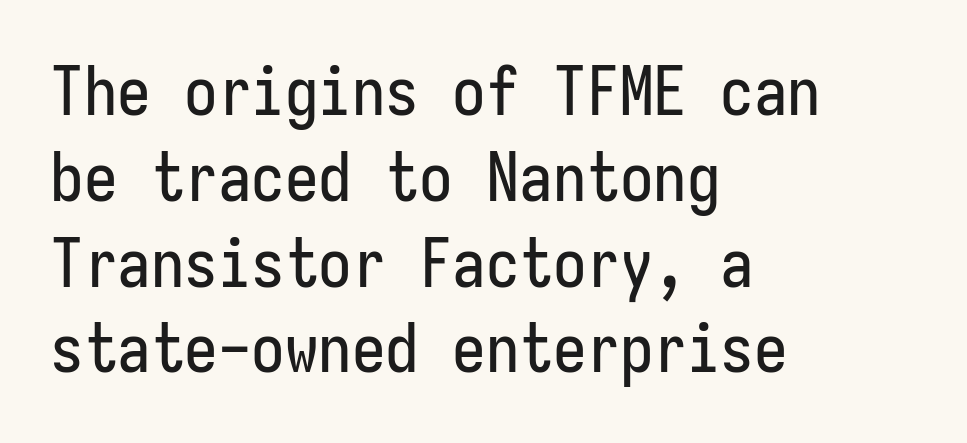
The image shows 67 px condensed sans-serif type, upright, monospaced; set left-aligned, normal line spacing (1.28x), normal letter spacing, not underlined; low stroke contrast and a medium x-height.
